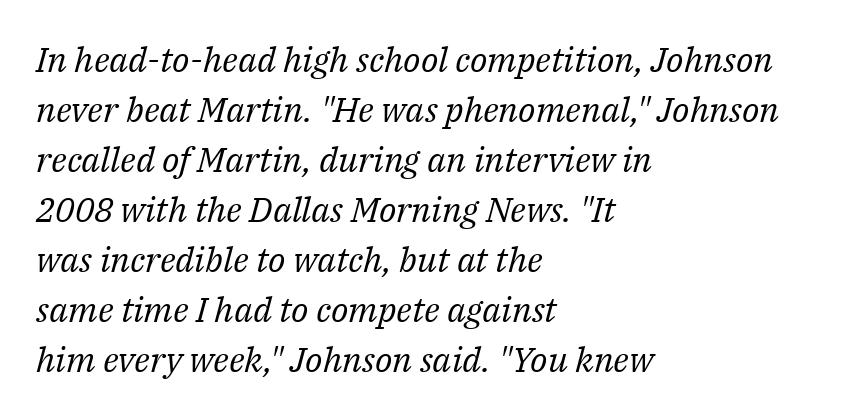
The image shows 35 px regular-weight serif type, italic (leaning right); set left-aligned, normal line spacing (1.43x), normal letter spacing, not underlined; medium stroke contrast and a medium x-height.
